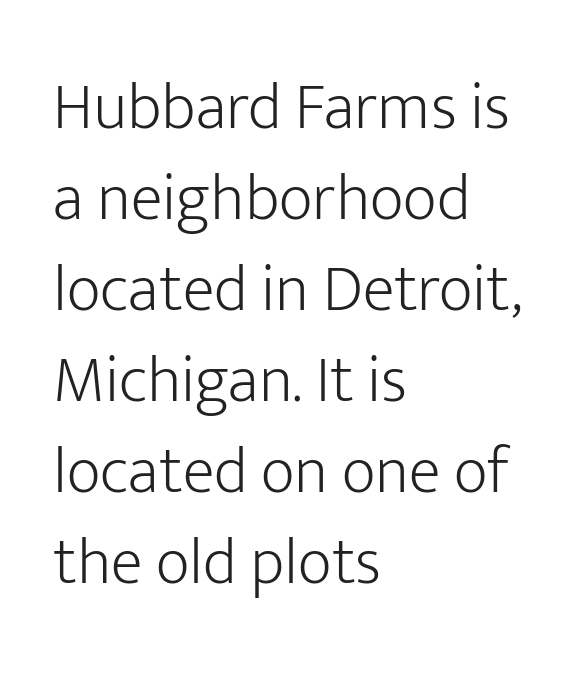
The image shows 66 px light sans-serif type, upright; set left-aligned, normal line spacing (1.38x), normal letter spacing, not underlined; low stroke contrast and a medium x-height.
